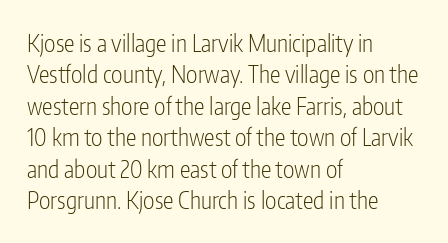
The image shows 24 px text type, upright; set left-aligned, normal line spacing (1.31x), normal letter spacing, not underlined.
